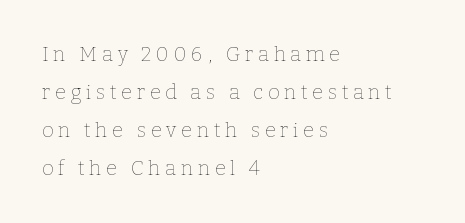
The image shows 20 px text type, upright; set left-aligned, loose line spacing (1.9x), unusually wide letter spacing (+0.23 em), not underlined.
